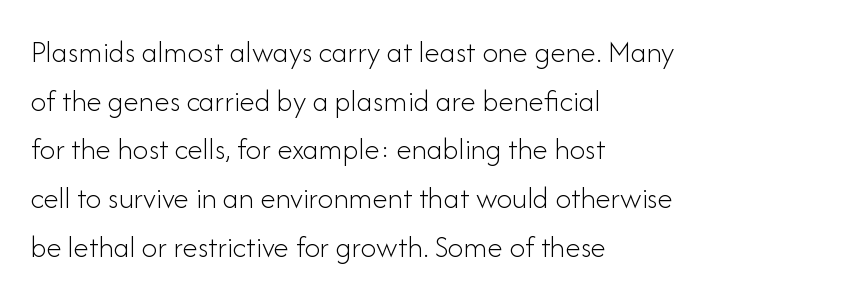
This is sans-serif lettering, the kind often seen on screens and signage. Think of a printed novel: that variable character pitch is what you see here. This is not heavy type; no bold has been used. In terms of leading, this rendering sits right in the middle. The tracking reads as untouched default to a designer's eye.
